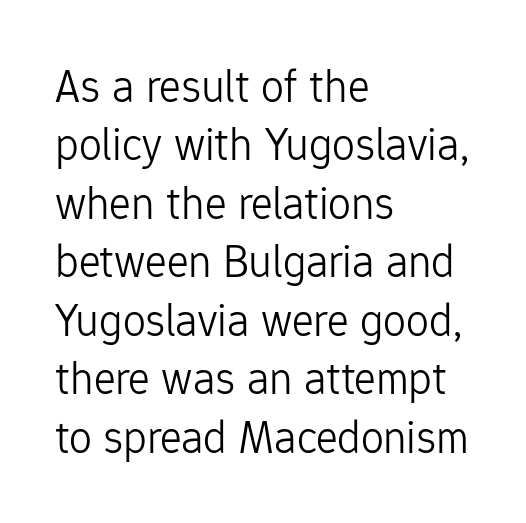
{"serif": "no", "italic": "no", "bold": "no", "weight": "light", "width": "normal", "stroke_contrast": "low", "x_height": "medium", "monospaced": "no", "underline": "no", "align": "left", "line_spacing": "normal", "line_spacing_ratio": 1.27, "letter_spacing": "normal", "letter_spacing_em": 0.0, "glyph_px": 46}
